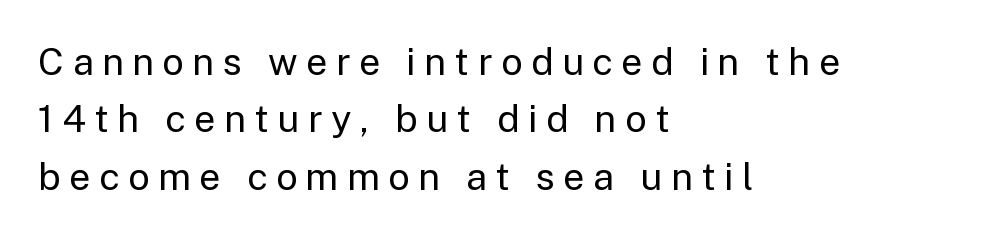
Q: Is the text bold? A: No.
Q: Is the text italic (slanted)? A: No, it is upright.
Q: Is the typeface a serif or a sans-serif typeface? A: Sans-serif.
Q: Is the text underlined? A: No.
Q: How is the paragraph aligned? A: Left-aligned.
Q: Is the spacing between letters normal or unusually wide? A: Unusually wide.
Q: Is the spacing between lines tight, normal or loose? A: Normal.
Q: Width (condensed, normal, or wide)? A: Normal.
Q: Stroke contrast? A: Low.
Q: x-height? A: Medium.
Q: Monospaced? A: No.
